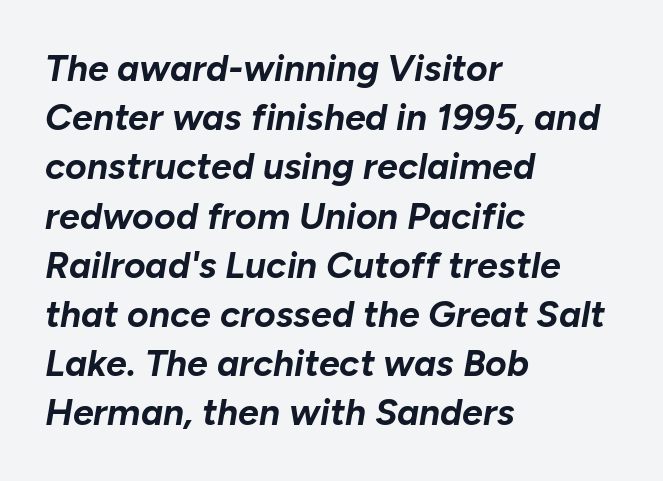
Each glyph is drawn with heavy, bold strokes. The strip under each line holds only bare page. This is oblique type, the kind used for emphasis or titles. Think of a printed novel: that variable character pitch is what you see here. Quick note: interline space is typical. These lines stack with their left ends in a neat column.
